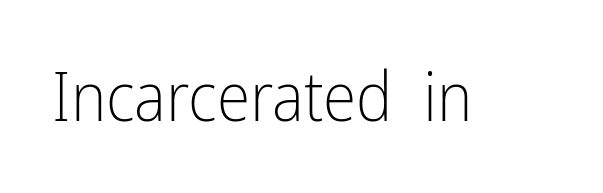
The image shows 68 px light, condensed sans-serif type, upright; set normal letter spacing, not underlined; low stroke contrast and a medium x-height.
